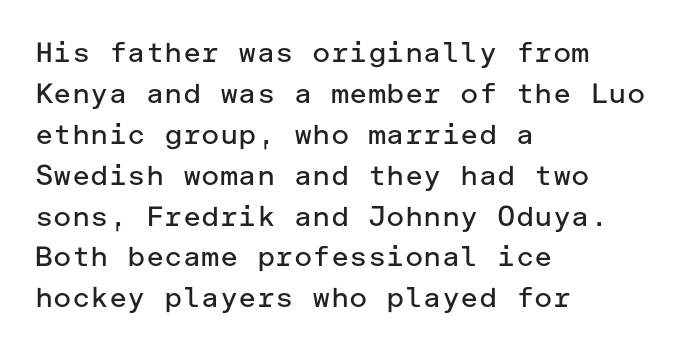
Q: Is the text bold? A: No.
Q: Is the text italic (slanted)? A: No, it is upright.
Q: Is the typeface a serif or a sans-serif typeface? A: Sans-serif.
Q: Is the text underlined? A: No.
Q: How is the paragraph aligned? A: Left-aligned.
Q: Is the spacing between letters normal or unusually wide? A: Normal.
Q: Is the spacing between lines tight, normal or loose? A: Normal.
Q: Width (condensed, normal, or wide)? A: Normal.
Q: Stroke contrast? A: Low.
Q: x-height? A: Medium.
